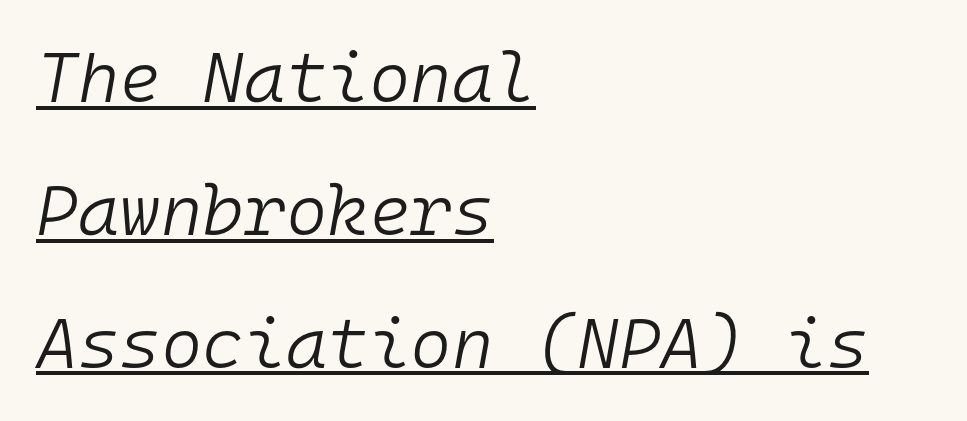
Compared with typical body copy, the letter spacing here is the same. Beneath each row of characters lies a ruled line. Compared with a typical body face, this is equally light or lighter still. This sample uses an oblique cut, with every glyph tilted off the vertical.
